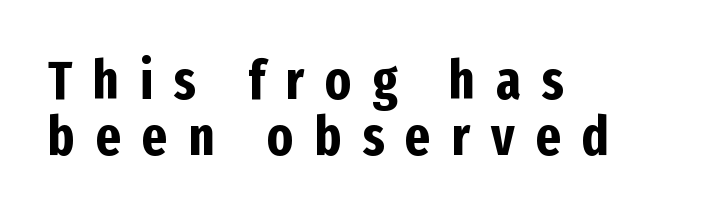
Q: Is the text bold? A: Yes.
Q: Is the text italic (slanted)? A: No, it is upright.
Q: Is the typeface a serif or a sans-serif typeface? A: Sans-serif.
Q: Is the text underlined? A: No.
Q: How is the paragraph aligned? A: Left-aligned.
Q: Is the spacing between letters normal or unusually wide? A: Unusually wide.
Q: Is the spacing between lines tight, normal or loose? A: Tight.
Q: Width (condensed, normal, or wide)? A: Condensed.
Q: Stroke contrast? A: Low.
Q: x-height? A: Medium.
Q: Monospaced? A: No.
